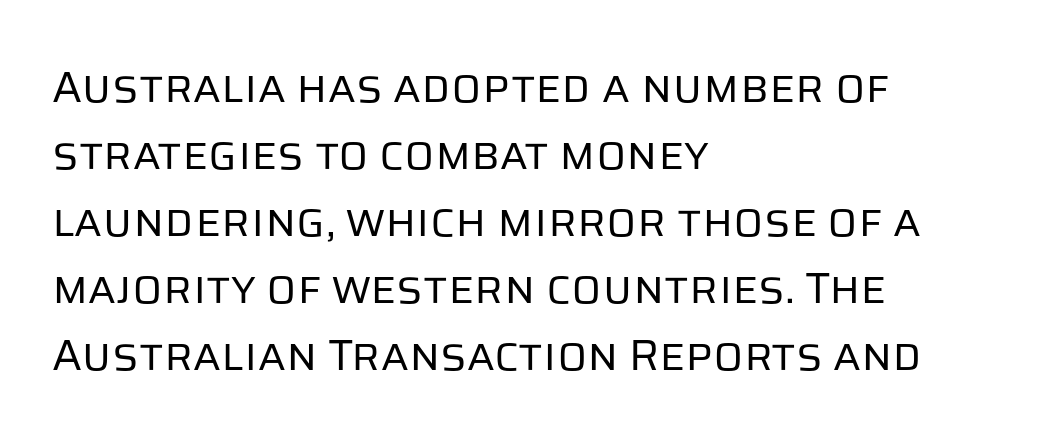
Italic: no, the glyphs are upright roman. Stem width sits at or under what a default text font uses. What stands out about the letter spacing? Nothing — it is the standard amount. Spacing verdict: proportional, widths tailored to each character. Look at the bottom of the vertical strokes: they stop flat, with no serifs.
